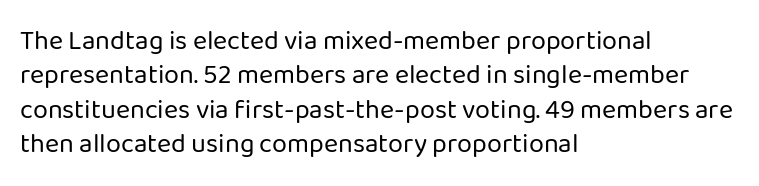
{"italic": "no", "bold": "no", "underline": "no", "align": "left", "line_spacing": "normal", "line_spacing_ratio": 1.27, "letter_spacing": "normal", "letter_spacing_em": 0.0, "glyph_px": 27}
